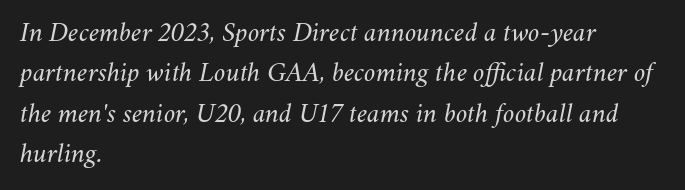
Q: Is the text bold? A: No.
Q: Is the text italic (slanted)? A: Yes, it leans right by about 11 degrees.
Q: Is the text underlined? A: No.
Q: How is the paragraph aligned? A: Left-aligned.
Q: Is the spacing between letters normal or unusually wide? A: Normal.
Q: Is the spacing between lines tight, normal or loose? A: Normal.
Q: Width (condensed, normal, or wide)? A: Normal.
Q: Stroke contrast? A: Medium.
Q: x-height? A: Small.
Q: Monospaced? A: No.
